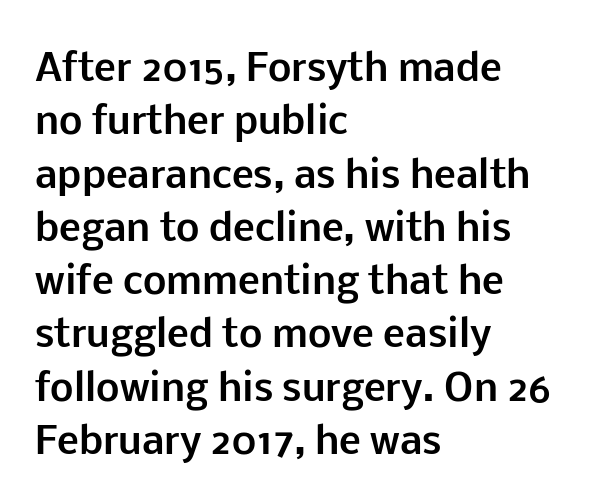
{"serif": "no", "italic": "no", "bold": "yes", "weight": "bold", "width": "normal", "stroke_contrast": "low", "x_height": "medium", "monospaced": "no", "underline": "no", "align": "left", "line_spacing": "normal", "line_spacing_ratio": 1.44, "letter_spacing": "normal", "letter_spacing_em": 0.0, "glyph_px": 37}
